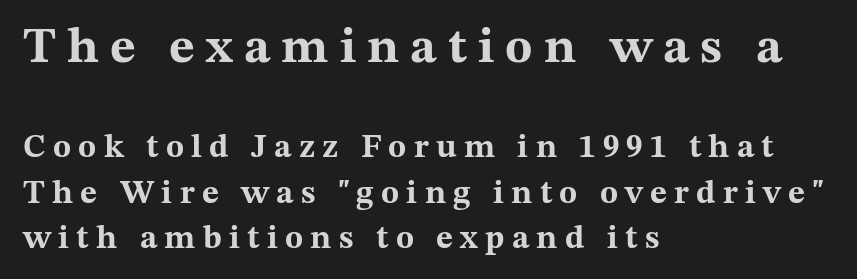
A full-strength bold gives these letters their thick strokes. Unlike a clean sans, this face finishes its strokes with serifs. Caption: multi-line text, flush left, ragged right. The specimen reads as upright at a glance.
